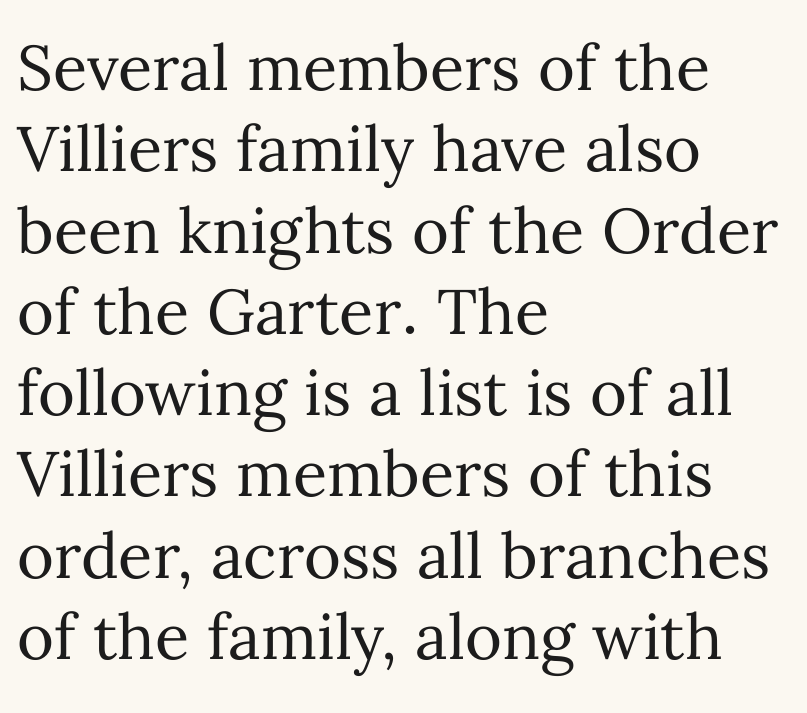
If you drew a line through each stem, it would be perfectly vertical. A clean baseline with only descenders dipping below it. You could call the tracking neutral — neither tight nor loose. These lines sit exactly where default settings would place them. You could not count columns in this text — the font is proportionally spaced.
